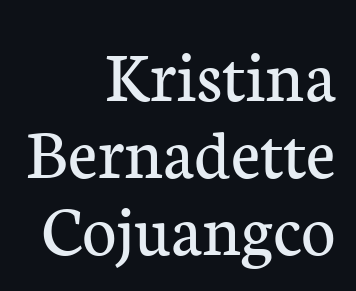
Q: Is the text bold? A: No.
Q: Is the text italic (slanted)? A: No, it is upright.
Q: Is the typeface a serif or a sans-serif typeface? A: Serif.
Q: Is the text underlined? A: No.
Q: How is the paragraph aligned? A: Right-aligned.
Q: Is the spacing between letters normal or unusually wide? A: Normal.
Q: Is the spacing between lines tight, normal or loose? A: Tight.
Q: Width (condensed, normal, or wide)? A: Normal.
Q: Stroke contrast? A: Low.
Q: x-height? A: Medium.
Q: Monospaced? A: No.
